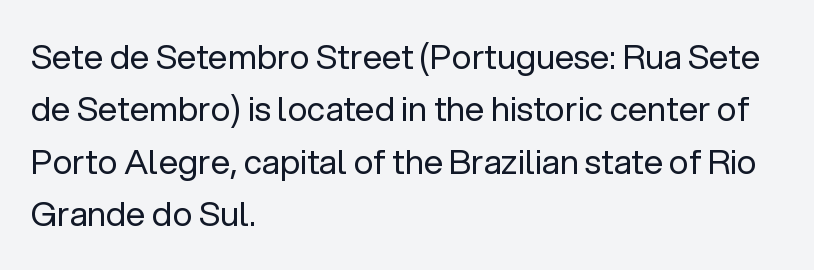
Q: Is the text bold? A: No.
Q: Is the text italic (slanted)? A: No, it is upright.
Q: Is the typeface a serif or a sans-serif typeface? A: Sans-serif.
Q: Is the text underlined? A: No.
Q: How is the paragraph aligned? A: Left-aligned.
Q: Is the spacing between letters normal or unusually wide? A: Normal.
Q: Is the spacing between lines tight, normal or loose? A: Normal.
Q: Width (condensed, normal, or wide)? A: Normal.
Q: Stroke contrast? A: Low.
Q: x-height? A: Medium.
Q: Monospaced? A: No.
